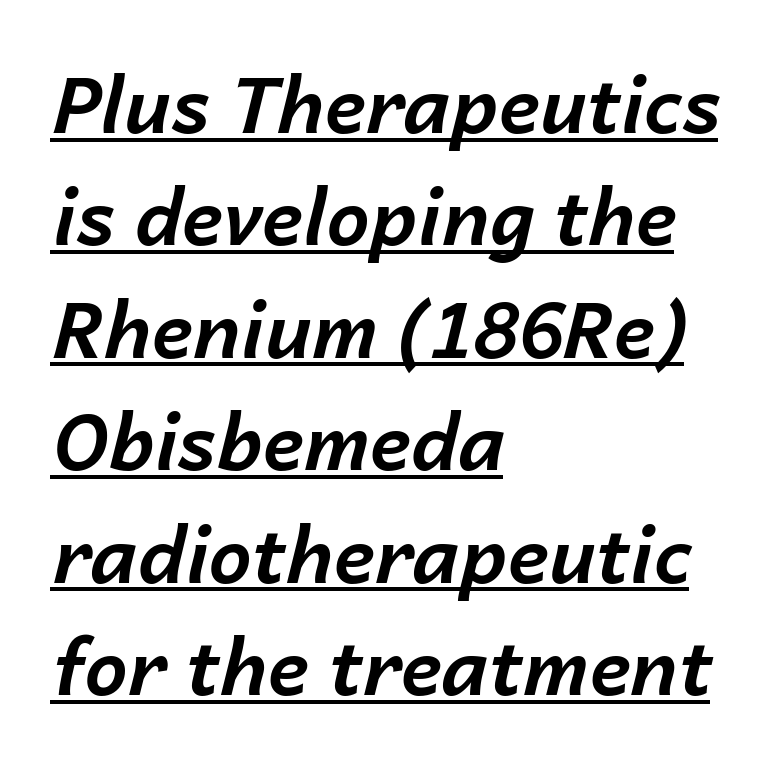
{"italic": "yes", "lean": "right", "slant_degrees": 14, "bold": "yes", "weight": "bold", "width": "normal", "stroke_contrast": "low", "x_height": "medium", "monospaced": "no", "underline": "yes", "align": "left", "line_spacing": "normal", "line_spacing_ratio": 1.46, "letter_spacing": "normal", "letter_spacing_em": 0.0, "glyph_px": 77}
